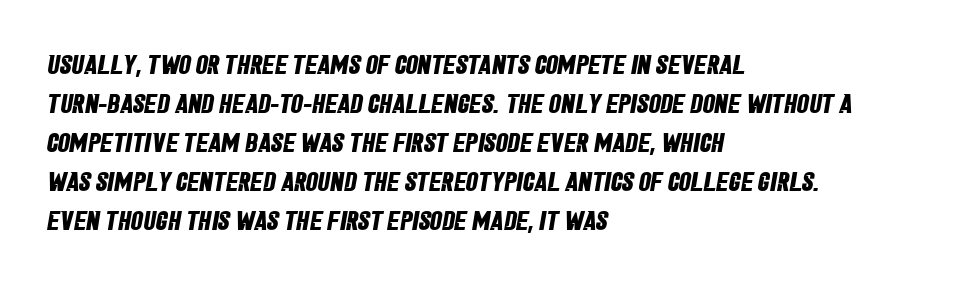
Check the space under the baseline: it is left empty. These lines sit exactly where default settings would place them. Its strokes are broad and dark, the hallmark of bold type. The compositor pushed each line to the left boundary.
